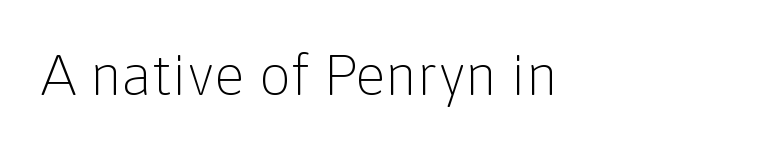
{"serif": "no", "italic": "no", "bold": "no", "weight": "light", "width": "normal", "stroke_contrast": "low", "x_height": "medium", "monospaced": "no", "underline": "no", "letter_spacing": "normal", "letter_spacing_em": 0.0, "glyph_px": 57}
